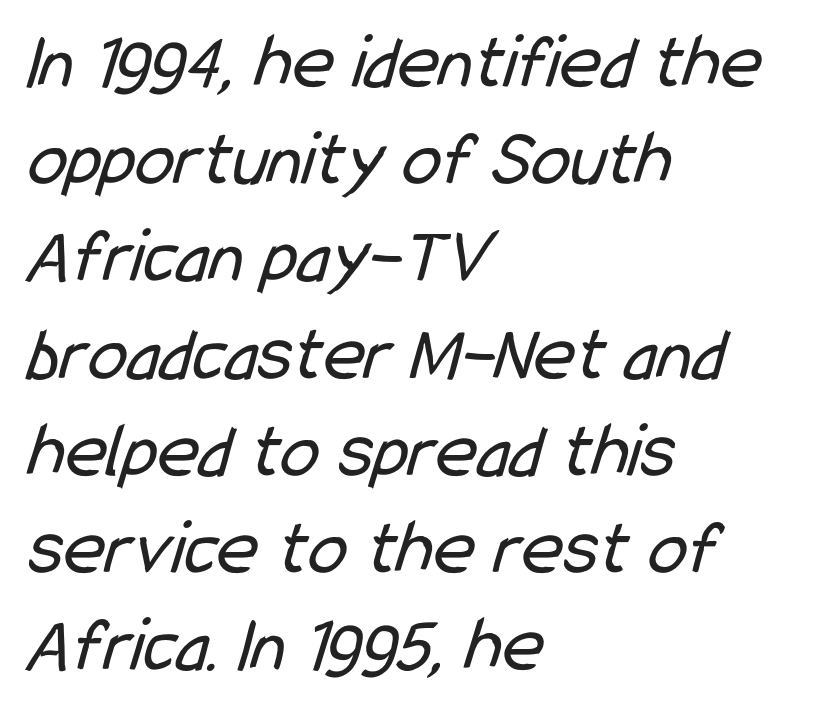
{"serif": "no", "bold": "no", "weight": "regular", "width": "condensed", "stroke_contrast": "low", "x_height": "medium", "monospaced": "no", "underline": "no", "align": "left", "line_spacing_ratio": 1.23, "letter_spacing": "normal", "letter_spacing_em": 0.0, "glyph_px": 79}
